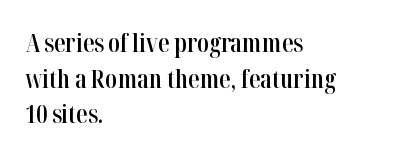
The vertical gap from one line to the next is medium. Which margin do the lines hug? The left one — the right edge is uneven. If you drew a line through each stem, it would be perfectly vertical. Has an underline been added? It has not.
